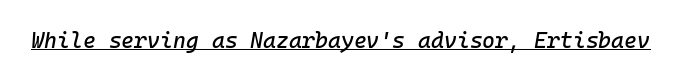
Q: Is the text italic (slanted)? A: Yes, it leans right by about 10 degrees.
Q: Is the text underlined? A: Yes.
Q: Is the spacing between letters normal or unusually wide? A: Normal.
